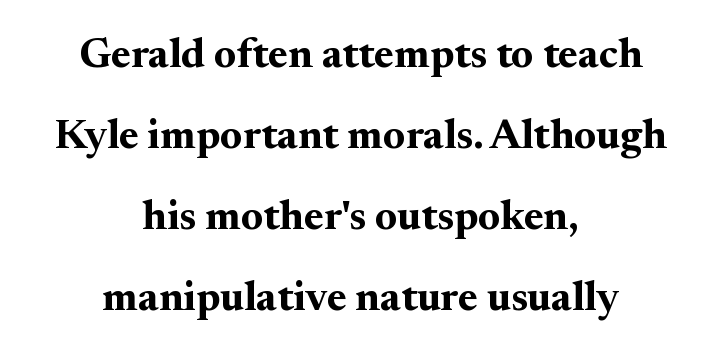
Q: Is the text bold? A: Yes.
Q: Is the text italic (slanted)? A: No, it is upright.
Q: Is the typeface a serif or a sans-serif typeface? A: Serif.
Q: Is the text underlined? A: No.
Q: How is the paragraph aligned? A: Centered.
Q: Is the spacing between letters normal or unusually wide? A: Normal.
Q: Is the spacing between lines tight, normal or loose? A: Loose.
Q: Width (condensed, normal, or wide)? A: Normal.
Q: Stroke contrast? A: Medium.
Q: x-height? A: Small.
Q: Monospaced? A: No.
